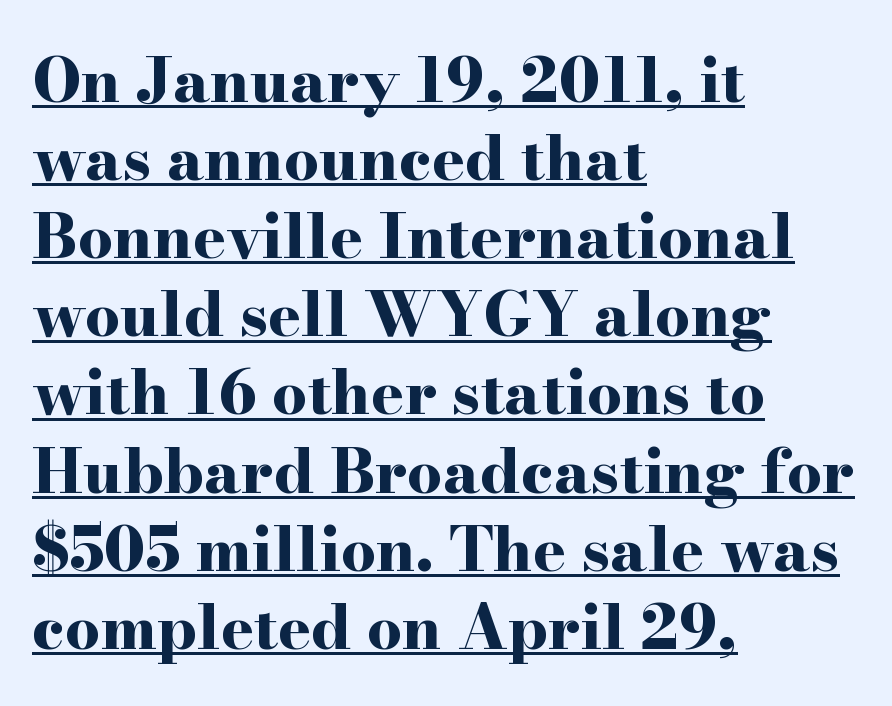
The image shows 62 px bold, wide serif type, upright; set left-aligned, normal line spacing (1.26x), normal letter spacing, underlined; high stroke contrast and a small x-height.
